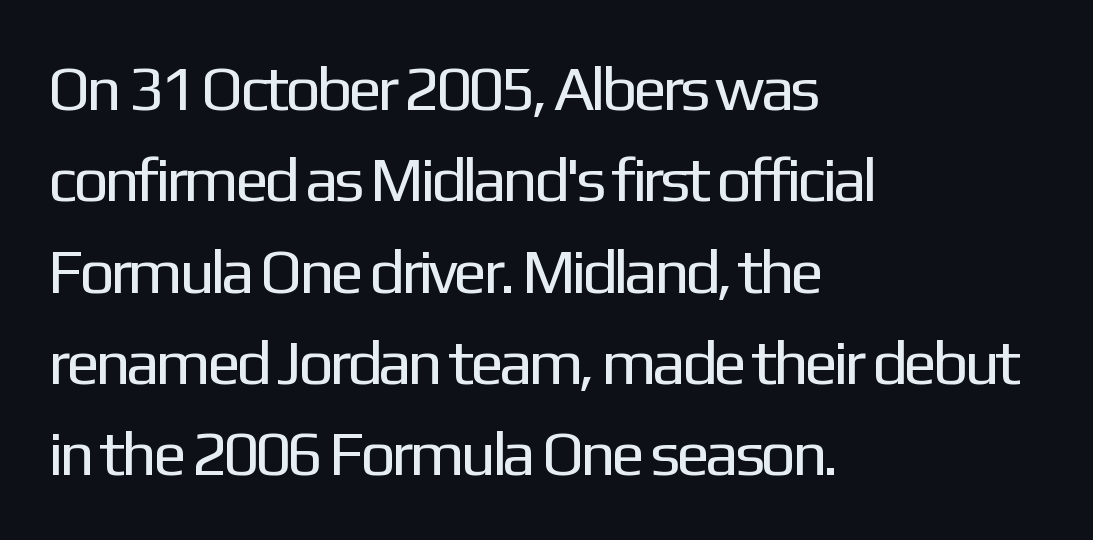
The type sits square on the baseline with zero lean. Check under the words: just untouched page. Standard letterfit; no display-style spreading of the glyphs. Spacing verdict: proportional, widths tailored to each character. In terms of letterform style, serifs are entirely absent.
